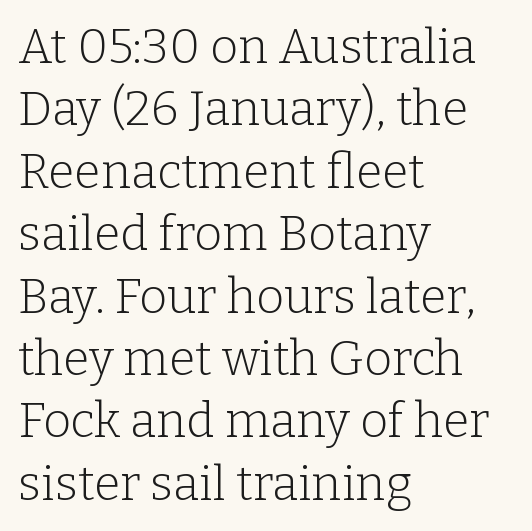
{"serif": "yes", "italic": "no", "bold": "no", "weight": "light", "width": "normal", "stroke_contrast": "low", "x_height": "medium", "monospaced": "no", "underline": "no", "align": "left", "line_spacing": "normal", "line_spacing_ratio": 1.3, "letter_spacing": "normal", "letter_spacing_em": 0.0, "glyph_px": 48}
